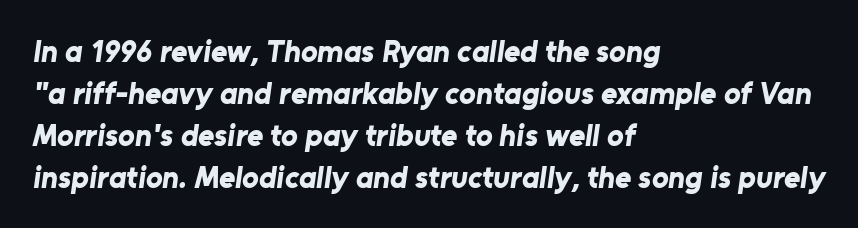
{"serif": "no", "bold": "yes", "weight": "bold", "width": "normal", "stroke_contrast": "low", "x_height": "medium", "monospaced": "no", "underline": "no", "align": "left", "line_spacing": "normal", "line_spacing_ratio": 1.35, "letter_spacing": "normal", "letter_spacing_em": 0.0, "glyph_px": 31}
